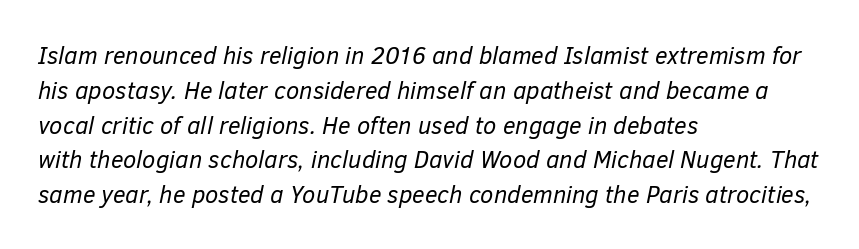
The setting favours the left margin, as ordinary paragraphs usually do. Yep, that's italic — everything's leaning. The glyphs are unaccompanied by any horizontal stroke below them. The rows are spaced the way most documents space them. The strokes are not fattened; the text isn't bold. Glyph-to-glyph distance matches everyday printed text.
